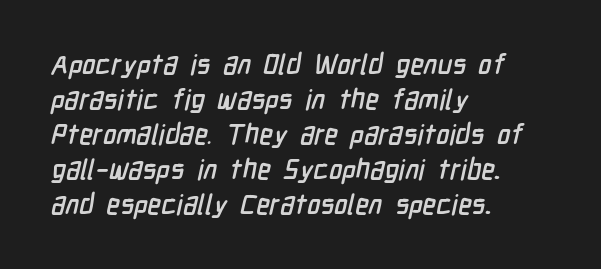
The image shows 28 px condensed sans-serif type; set left-aligned, normal line spacing (1.25x), normal letter spacing, not underlined; low stroke contrast and a medium x-height.
